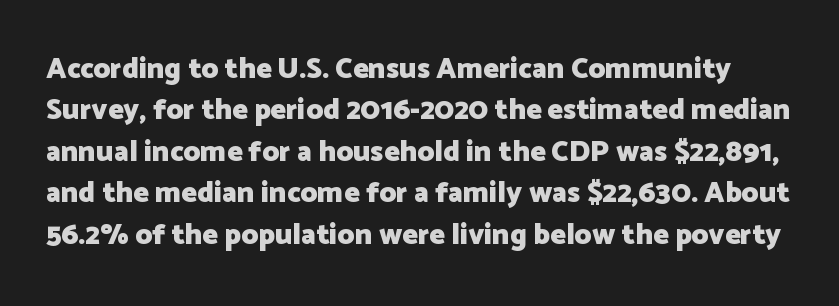
Q: Is the text bold? A: Yes.
Q: Is the text italic (slanted)? A: No, it is upright.
Q: Is the typeface a serif or a sans-serif typeface? A: Sans-serif.
Q: Is the text underlined? A: No.
Q: Is the spacing between letters normal or unusually wide? A: Normal.
Q: Is the spacing between lines tight, normal or loose? A: Normal.
Q: Width (condensed, normal, or wide)? A: Normal.
Q: Stroke contrast? A: Low.
Q: x-height? A: Medium.
Q: Monospaced? A: No.
